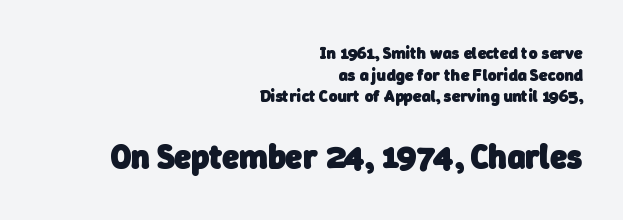
Is the lower block the larger one? Yes — the lower block carries the bigger type. On the weight axis this lands at bold, roughly 700. Unlike a traditional serif, this face leaves its strokes unadorned. What stands out about the letter spacing? Nothing — it is the standard amount. One-word summary of the alignment: right. If you measured baseline to baseline, you'd find a middling distance.
